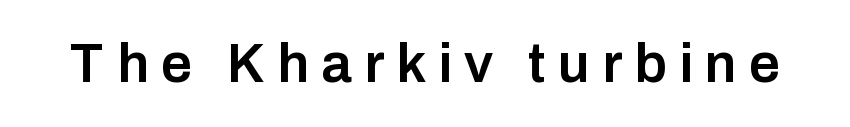
{"serif": "no", "italic": "no", "bold": "semi", "weight": "semibold", "width": "normal", "stroke_contrast": "low", "x_height": "medium", "monospaced": "no", "underline": "no", "letter_spacing": "wide", "letter_spacing_em": 0.22, "glyph_px": 55}
